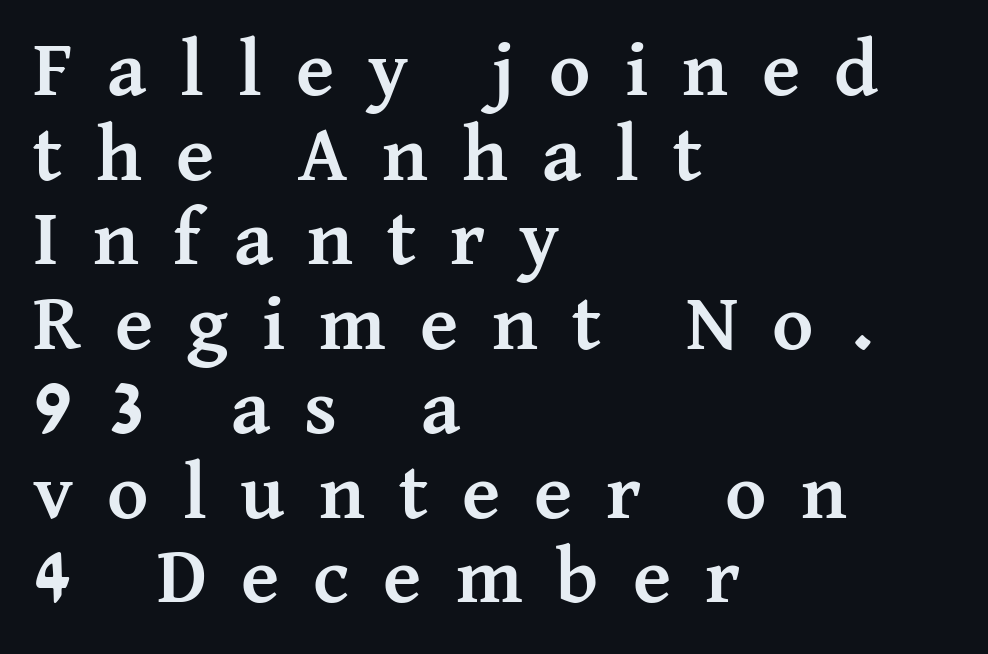
The passage shown stacks its lines with hardly any gap. Unlike italic type, these characters show no tilt at all. Summary of weight: heavy, a full bold. Spacing verdict: proportional, widths tailored to each character. A bare baseline throughout the passage. Check where the strokes stop: tiny serifs finish them off.
